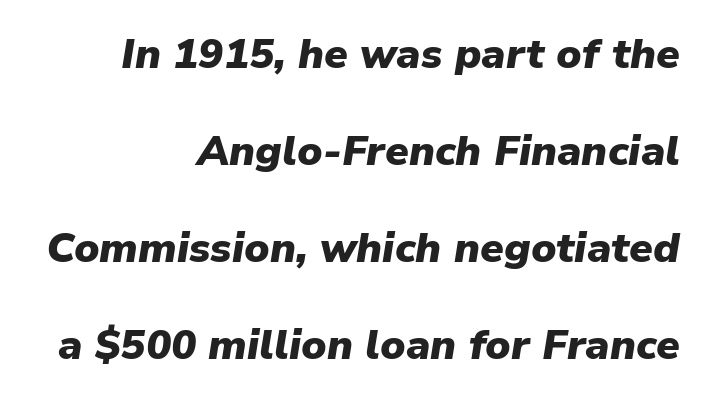
Airy leading. Compared with an ordinary text face, these strokes are far heavier — a full bold. The face used here is rendered with its standard letterfit. If you drew a ruler down the right edge, every line would touch it.
